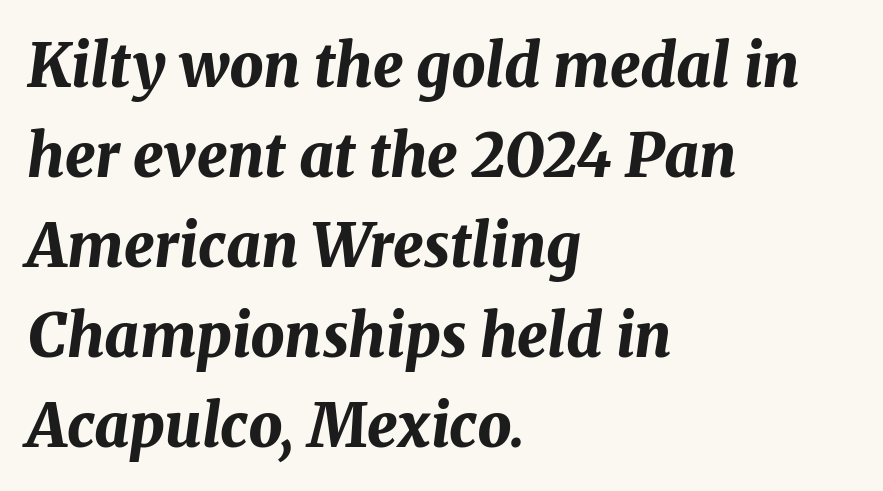
The image shows 60 px bold type, italic (leaning right); set left-aligned, normal line spacing (1.5x), normal letter spacing, not underlined; medium stroke contrast and a medium x-height.
